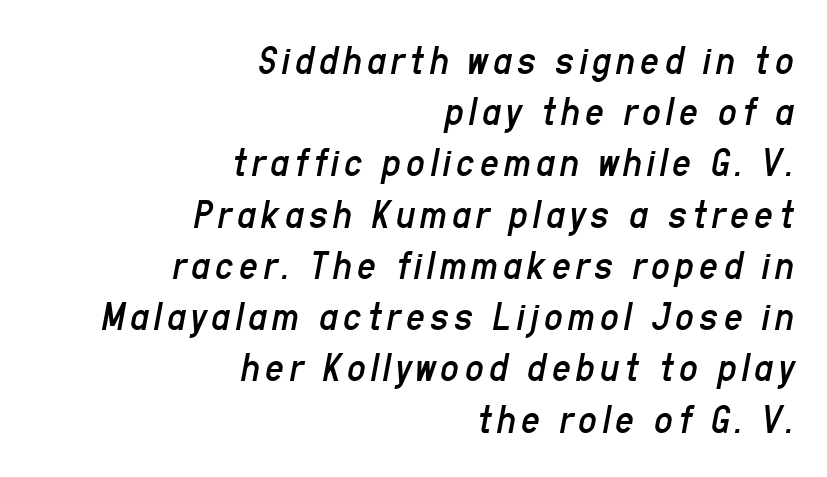
{"italic": "yes", "lean": "right", "slant_degrees": 11, "bold": "no", "weight": "regular", "width": "condensed", "stroke_contrast": "low", "x_height": "medium", "monospaced": "no", "underline": "no", "align": "right", "line_spacing": "normal", "line_spacing_ratio": 1.25, "glyph_px": 41}
